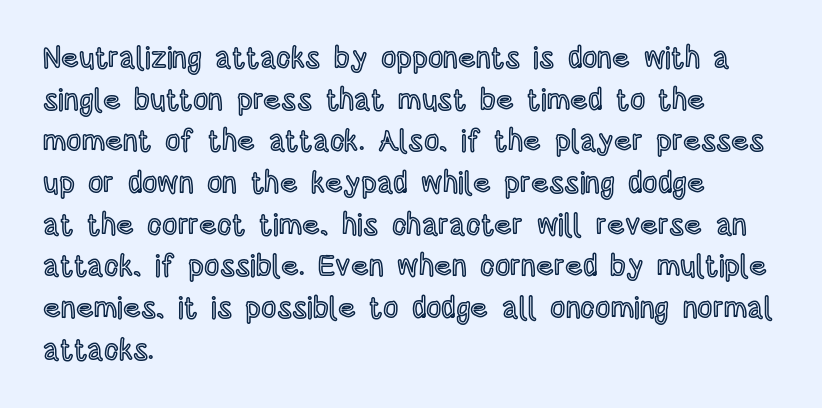
{"italic": "no", "width": "condensed", "x_height": "large", "monospaced": "no", "underline": "no", "align": "left", "line_spacing": "normal", "line_spacing_ratio": 1.39, "letter_spacing": "normal", "letter_spacing_em": 0.0, "glyph_px": 30}
